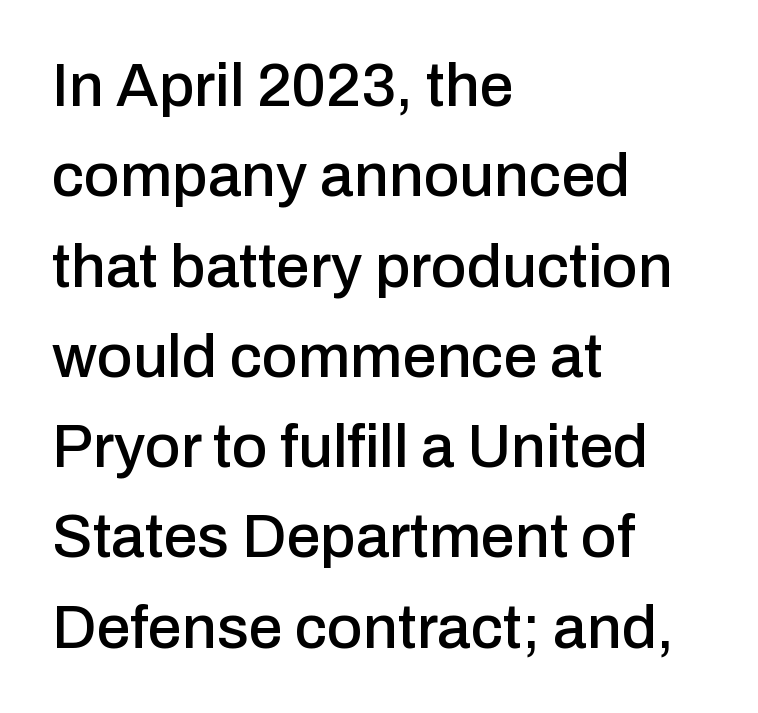
Compared with typical body copy, the letter spacing here is the same. Leading matches the norm, producing a regular column. Looks like regular typesetting: each glyph gets only the width it needs. You can tell from the bare stems that sans-serif type was used.
